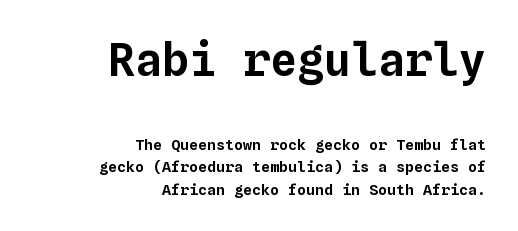
The paragraph shown leans on its right margin. The type is set solid horizontally, with unmodified tracking. Designer's note — italics off, roman on. Line spacing here is normal.
